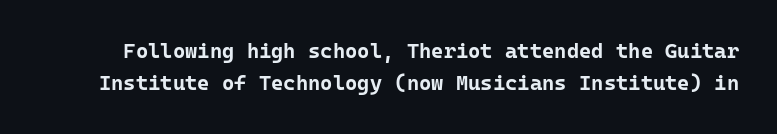
Q: Is the text bold? A: Yes.
Q: Is the text italic (slanted)? A: No, it is upright.
Q: Is the text underlined? A: No.
Q: Is the spacing between letters normal or unusually wide? A: Normal.
Q: Is the spacing between lines tight, normal or loose? A: Normal.
